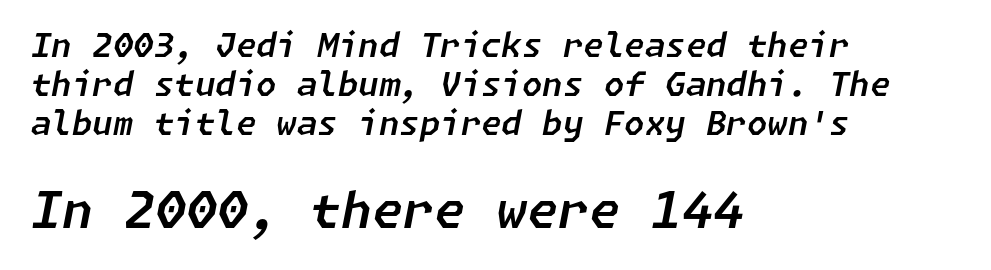
{"italic": "yes", "lean": "right", "slant_degrees": 11, "width": "normal", "stroke_contrast": "low", "x_height": "medium", "underline": "no", "align": "left", "line_spacing_ratio": 1.18, "letter_spacing": "normal", "letter_spacing_em": 0.0, "larger_block": "second", "size_ratio": 1.52, "glyph_px": 50}
